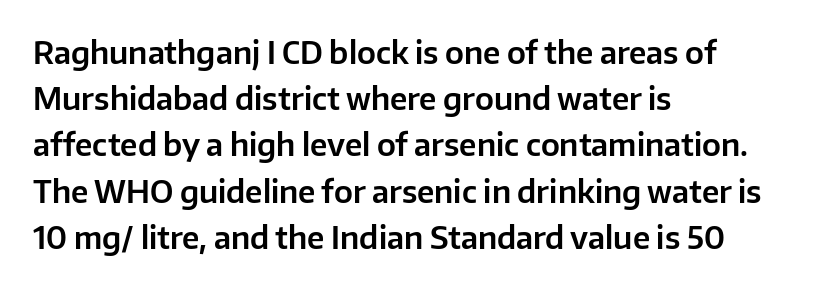
Q: Is the text italic (slanted)? A: No, it is upright.
Q: Is the typeface a serif or a sans-serif typeface? A: Sans-serif.
Q: Is the text underlined? A: No.
Q: How is the paragraph aligned? A: Left-aligned.
Q: Is the spacing between letters normal or unusually wide? A: Normal.
Q: Is the spacing between lines tight, normal or loose? A: Normal.
Q: Width (condensed, normal, or wide)? A: Normal.
Q: Stroke contrast? A: Low.
Q: x-height? A: Medium.
Q: Monospaced? A: No.
